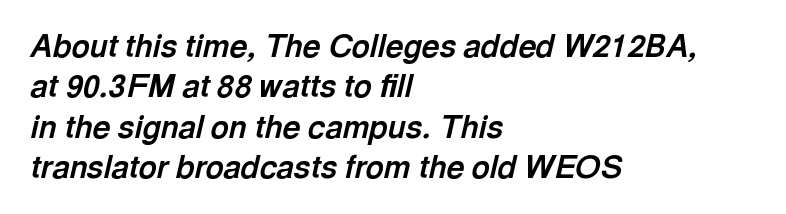
The image shows 31 px bold type, italic (leaning right); set left-aligned, normal line spacing (1.3x), normal letter spacing, not underlined; a medium x-height.
